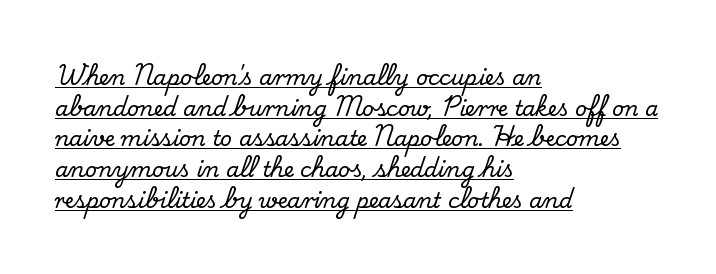
Q: Is the text italic (slanted)? A: Yes.
Q: Is the text underlined? A: Yes.
Q: How is the paragraph aligned? A: Left-aligned.
Q: Is the spacing between letters normal or unusually wide? A: Normal.
Q: Is the spacing between lines tight, normal or loose? A: Normal.
